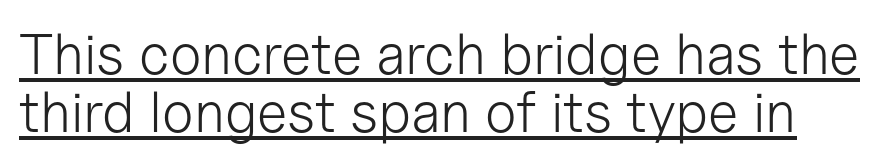
Q: Is the text bold? A: No.
Q: Is the text italic (slanted)? A: No, it is upright.
Q: Is the typeface a serif or a sans-serif typeface? A: Sans-serif.
Q: Is the text underlined? A: Yes.
Q: Is the spacing between letters normal or unusually wide? A: Normal.
Q: Is the spacing between lines tight, normal or loose? A: Tight.
Q: Width (condensed, normal, or wide)? A: Normal.
Q: Stroke contrast? A: Low.
Q: x-height? A: Medium.
Q: Monospaced? A: No.
